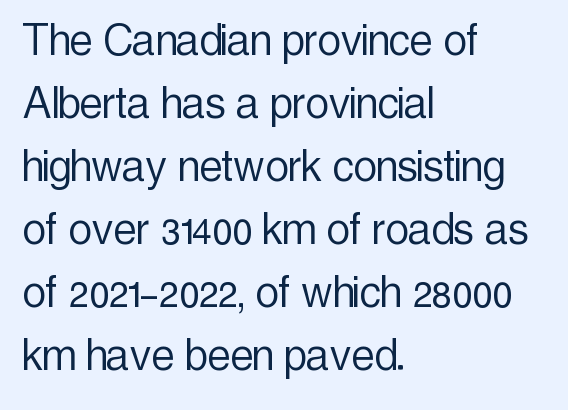
{"serif": "no", "italic": "no", "bold": "no", "weight": "light", "width": "condensed", "x_height": "medium", "monospaced": "no", "underline": "no", "align": "left", "line_spacing_ratio": 1.21, "letter_spacing": "normal", "letter_spacing_em": 0.0, "glyph_px": 52}
